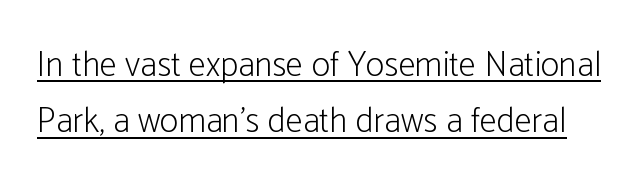
The image shows 35 px light, condensed sans-serif type, upright; set normal line spacing (1.61x), normal letter spacing, underlined; low stroke contrast and a medium x-height.
